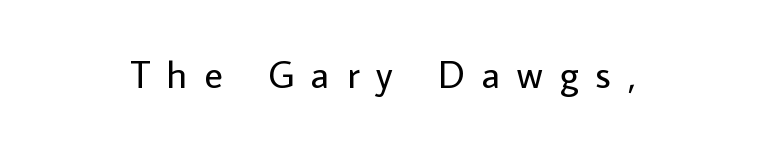
Q: Is the text bold? A: No.
Q: Is the text italic (slanted)? A: No, it is upright.
Q: Is the typeface a serif or a sans-serif typeface? A: Sans-serif.
Q: Is the text underlined? A: No.
Q: Is the spacing between letters normal or unusually wide? A: Unusually wide.
Q: Width (condensed, normal, or wide)? A: Normal.
Q: Stroke contrast? A: Low.
Q: x-height? A: Medium.
Q: Monospaced? A: No.
